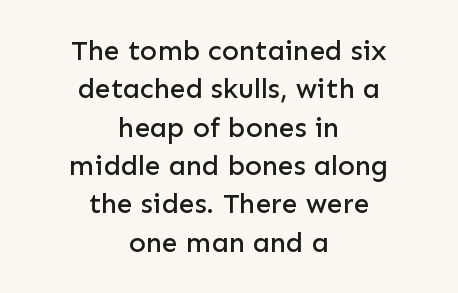
The image shows 28 px sans-serif type, upright; set centered, normal line spacing (1.37x), normal letter spacing, not underlined; low stroke contrast and a medium x-height.
